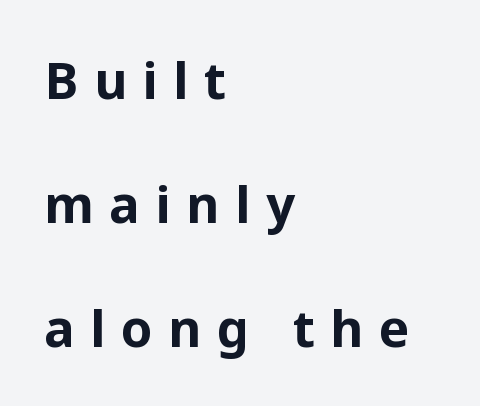
{"serif": "no", "italic": "no", "bold": "yes", "weight": "bold", "width": "normal", "stroke_contrast": "low", "x_height": "medium", "monospaced": "no", "underline": "no", "align": "left", "line_spacing": "loose", "line_spacing_ratio": 2.43, "letter_spacing": "wide", "letter_spacing_em": 0.3, "glyph_px": 51}
